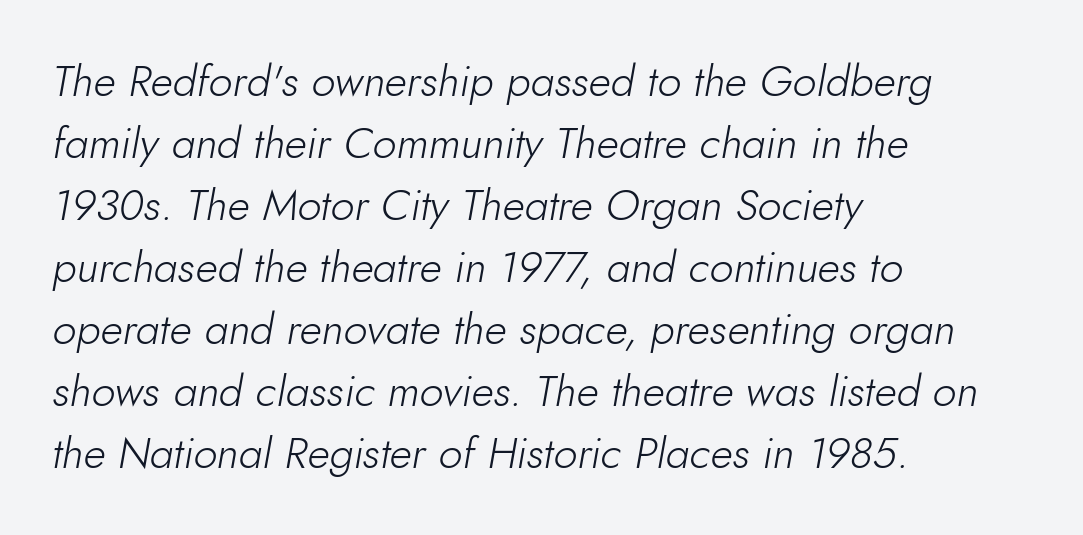
The image shows 43 px light type, italic (leaning right); set left-aligned, normal line spacing (1.44x), normal letter spacing, not underlined; low stroke contrast and a small x-height.
